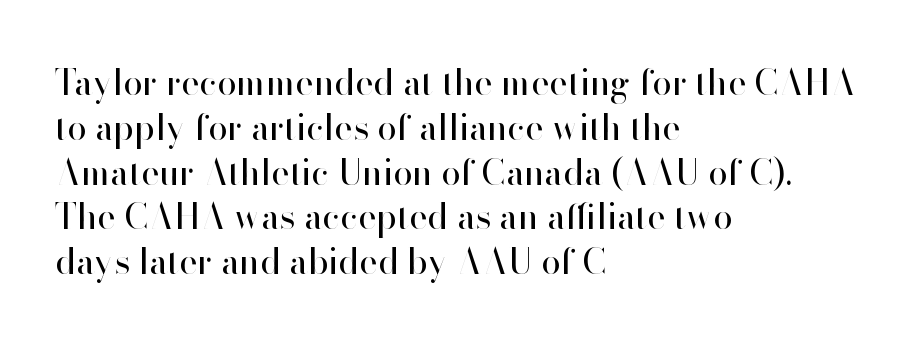
The image shows 35 px regular-weight sans-serif type, upright; set left-aligned, normal line spacing (1.28x), normal letter spacing, not underlined; high stroke contrast and a small x-height.
